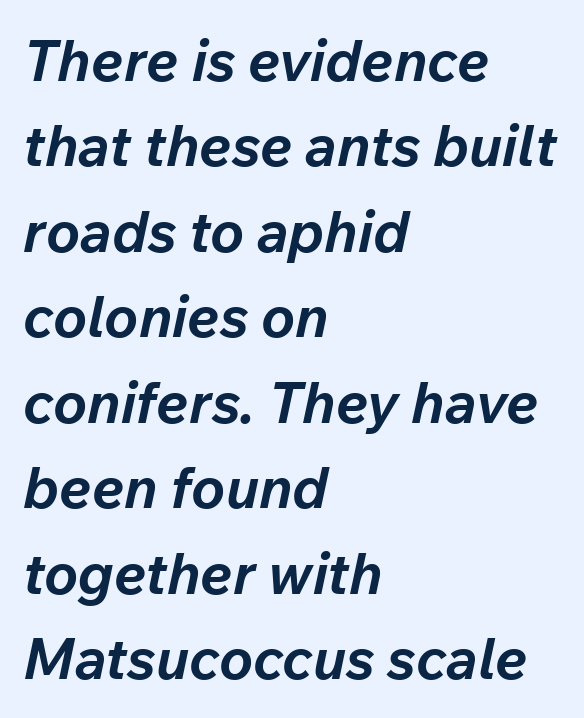
Observe the ordinary spacing: letters are neighbours, not strangers. The lettering tilts uniformly, giving the passage an italic look. Just letters on the line, the space beneath them empty. Here the designer chose a conventional face with non-uniform glyph widths. I'd describe the lettering as bold — thick and assertive. The lines in this sample share a left origin and differ only in where they stop.
